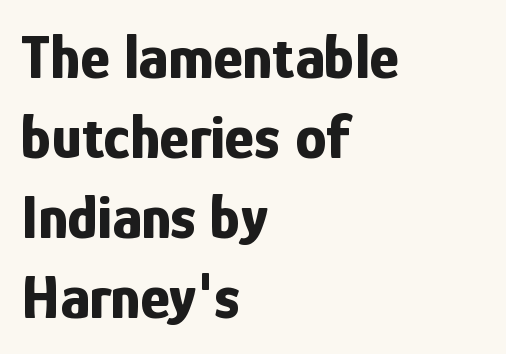
The lettering holds an erect, upright posture throughout. The glyphs in this specimen are sans serif. The passage shown is typed in a proportional face where columns would drift. Its strokes are broad and dark, the hallmark of bold type. Plain, unruled lines of type.
